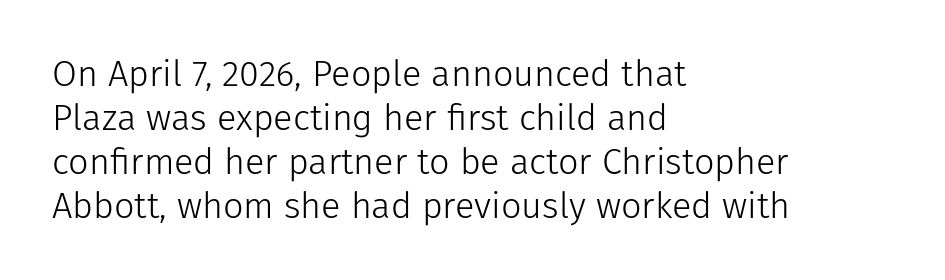
The image shows 36 px light sans-serif type, upright; set left-aligned, line spacing 1.22x, normal letter spacing, not underlined; low stroke contrast and a medium x-height.
